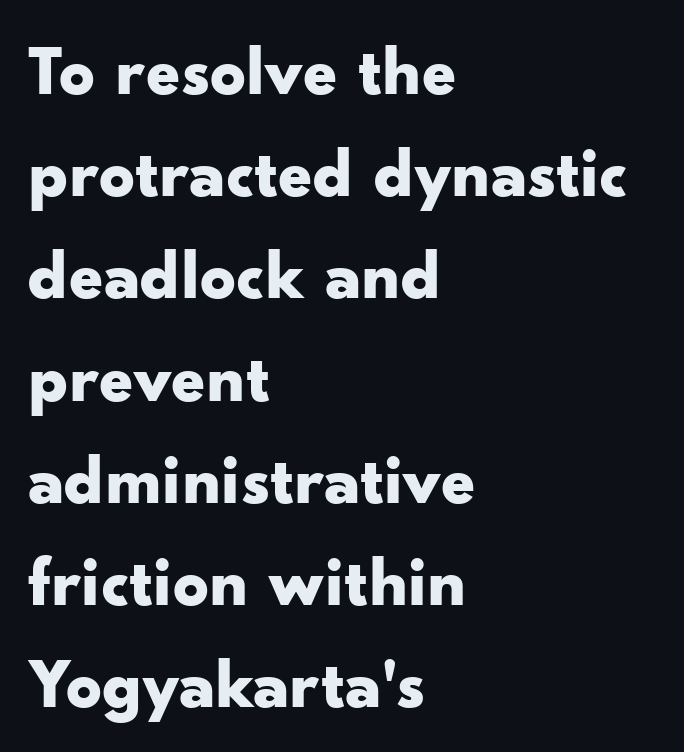
Q: Is the text bold? A: Yes.
Q: Is the text italic (slanted)? A: No, it is upright.
Q: Is the typeface a serif or a sans-serif typeface? A: Sans-serif.
Q: Is the text underlined? A: No.
Q: How is the paragraph aligned? A: Left-aligned.
Q: Is the spacing between letters normal or unusually wide? A: Normal.
Q: Is the spacing between lines tight, normal or loose? A: Normal.
Q: Width (condensed, normal, or wide)? A: Wide.
Q: Stroke contrast? A: Low.
Q: x-height? A: Small.
Q: Monospaced? A: No.
